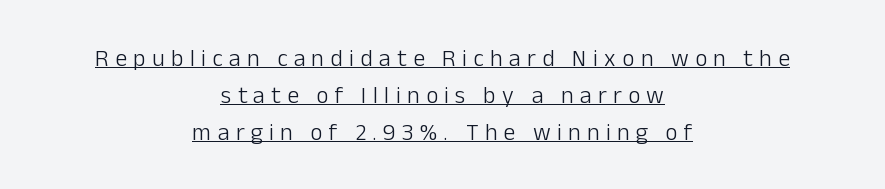
The string is rendered with underlining switched on. Every row of glyphs is offset so its center matches the block's center. It's the straight-up-and-down kind of type. This rendering widens character spacing well past its baseline value. Heaviness? Minimal to ordinary, like unemphasized prose. The rendering uses a moderate line-height, typical for paragraphs.
